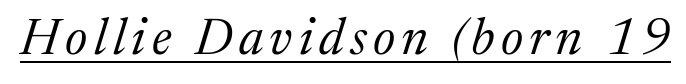
Q: Is the text bold? A: No.
Q: Is the text italic (slanted)? A: Yes, it leans right by about 17 degrees.
Q: Is the typeface a serif or a sans-serif typeface? A: Serif.
Q: Is the text underlined? A: Yes.
Q: Width (condensed, normal, or wide)? A: Normal.
Q: Stroke contrast? A: Medium.
Q: x-height? A: Medium.
Q: Monospaced? A: No.
